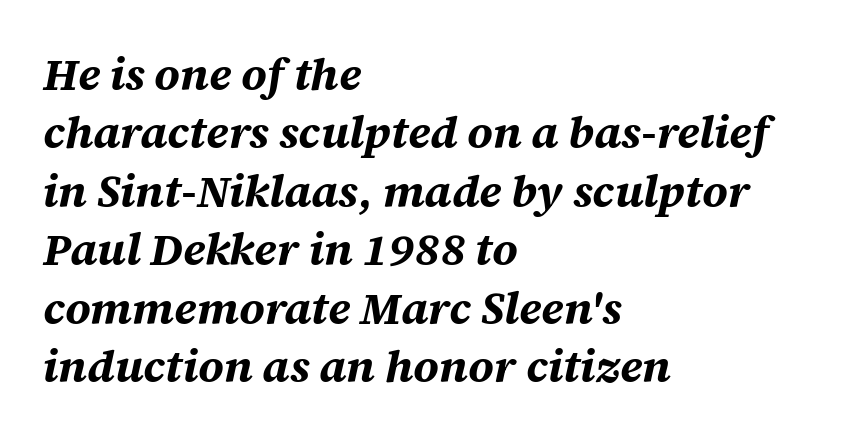
{"italic": "yes", "lean": "right", "slant_degrees": 12, "bold": "yes", "weight": "bold", "width": "normal", "stroke_contrast": "medium", "x_height": "large", "monospaced": "no", "underline": "no", "align": "left", "line_spacing": "normal", "line_spacing_ratio": 1.3, "letter_spacing": "normal", "letter_spacing_em": 0.0, "glyph_px": 45}
